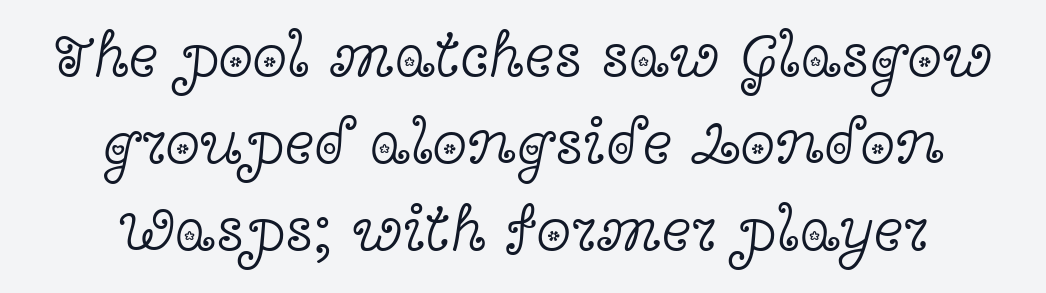
Q: Is the text bold? A: No.
Q: Is the text italic (slanted)? A: No, it is upright.
Q: Is the typeface a serif or a sans-serif typeface? A: Serif.
Q: Is the text underlined? A: No.
Q: How is the paragraph aligned? A: Centered.
Q: Is the spacing between letters normal or unusually wide? A: Normal.
Q: Is the spacing between lines tight, normal or loose? A: Normal.
Q: Width (condensed, normal, or wide)? A: Wide.
Q: x-height? A: Medium.
Q: Monospaced? A: No.
